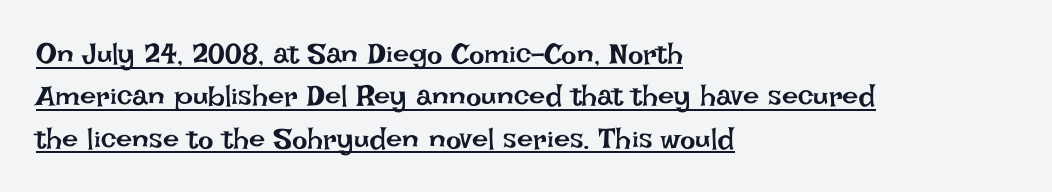
Q: Is the text bold? A: No.
Q: Is the text italic (slanted)? A: No, it is upright.
Q: Is the text underlined? A: Yes.
Q: How is the paragraph aligned? A: Left-aligned.
Q: Is the spacing between letters normal or unusually wide? A: Normal.
Q: Is the spacing between lines tight, normal or loose? A: Normal.
Q: Width (condensed, normal, or wide)? A: Normal.
Q: Stroke contrast? A: Low.
Q: x-height? A: Large.
Q: Monospaced? A: No.
